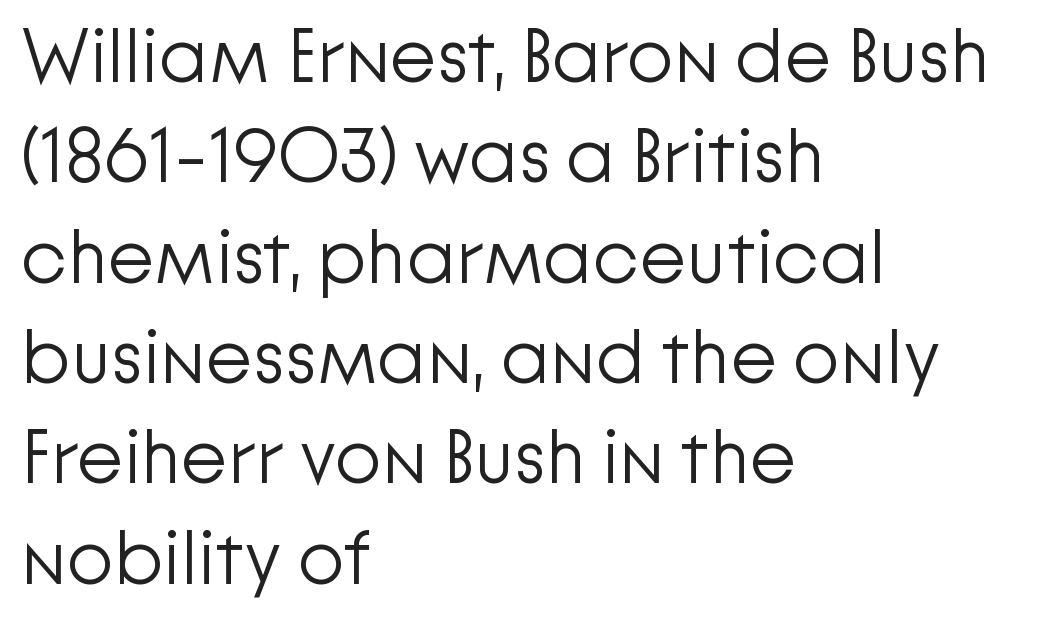
This sample uses a sans-serif face. Reading down the column, the eye jumps a familiar distance to each next line. Characters follow at the spacing the type designer built in. Weight: in the light-to-regular range. Descenders are the only things crossing below the line.
